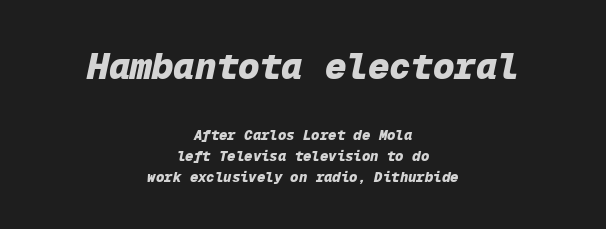
The image shows 36 px heavy type, italic (leaning right), monospaced; set centered, normal line spacing (1.5x), normal letter spacing, not underlined; the first (top) block is 2.57x larger; low stroke contrast and a medium x-height.
